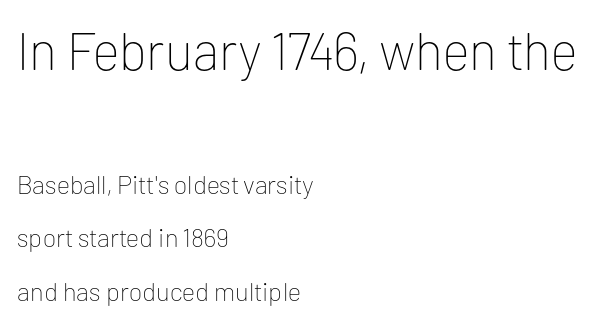
The image shows 53 px thin sans-serif type, upright; set left-aligned, loose line spacing (2.05x), normal letter spacing, not underlined; the first (top) block is 2.04x larger; low stroke contrast and a medium x-height.
